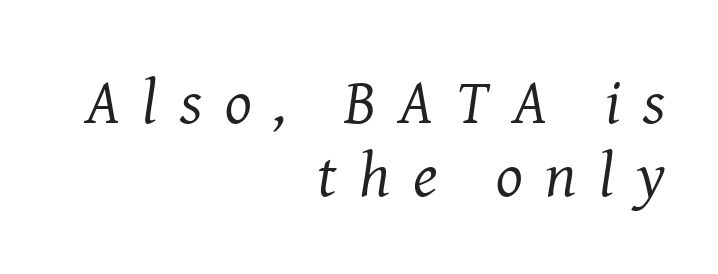
The image shows 63 px regular-weight serif type, italic (leaning right); set right-aligned, line spacing 1.16x, unusually wide letter spacing (+0.36 em), not underlined; medium stroke contrast and a medium x-height.
